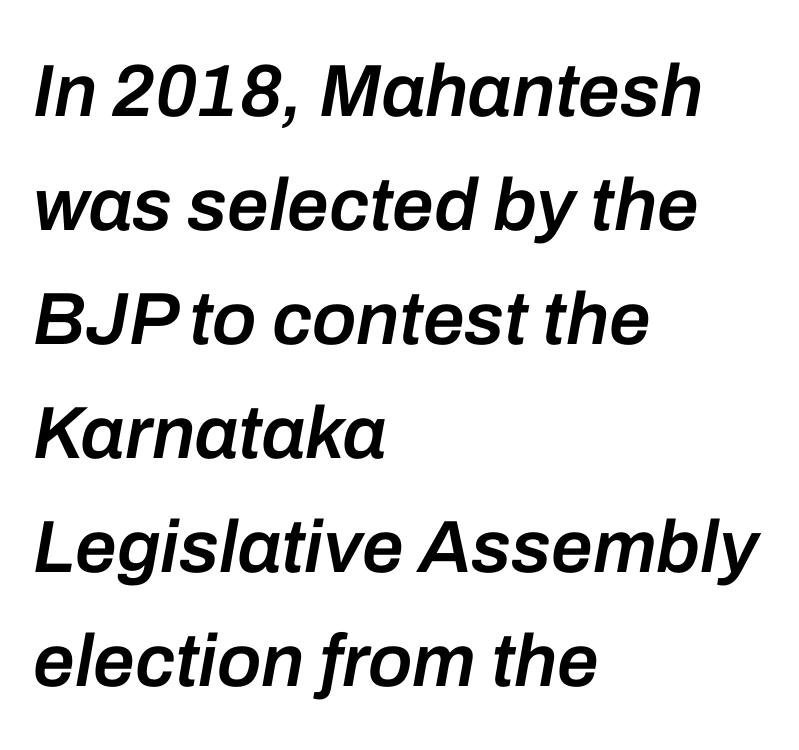
Typographic density is moderately raised because the face is semibold. Is this a fixed-width face? No — the glyphs have proportional, varying widths. These lines sit exactly where default settings would place them. Does extra space separate the letters? No, they use regular spacing.
